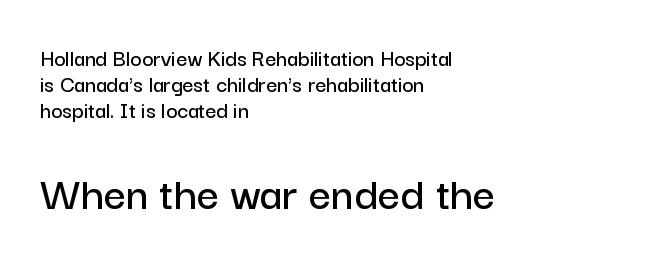
The glyphs in this specimen are sans serif. If you drew a ruler down the left edge, every line would touch it. The area under the type is left untouched. Tracking here is standard; glyphs follow each other at the usual distance. The font's upright variant was chosen for this text.
